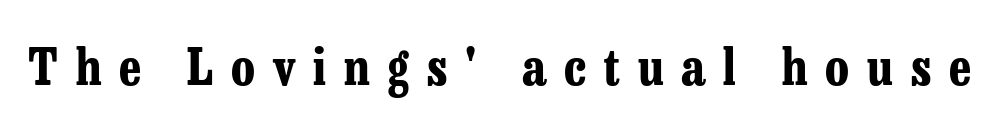
{"serif": "yes", "italic": "no", "bold": "yes", "weight": "bold", "width": "condensed", "stroke_contrast": "low", "x_height": "medium", "monospaced": "no", "underline": "no", "letter_spacing": "wide", "letter_spacing_em": 0.36, "glyph_px": 50}
